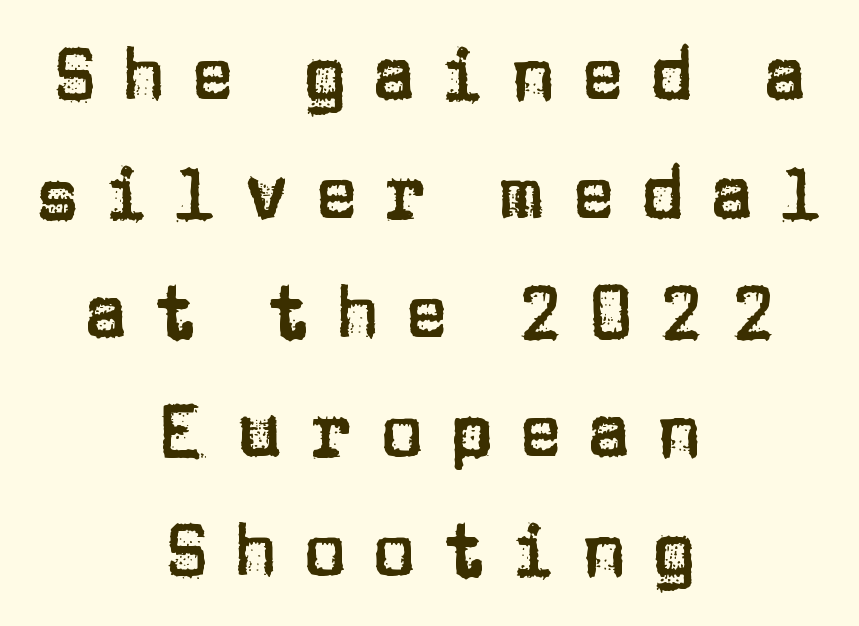
The image shows 73 px sans-serif type, upright; set centered, normal line spacing (1.63x), unusually wide letter spacing (+0.35 em), not underlined; low stroke contrast and a large x-height.
